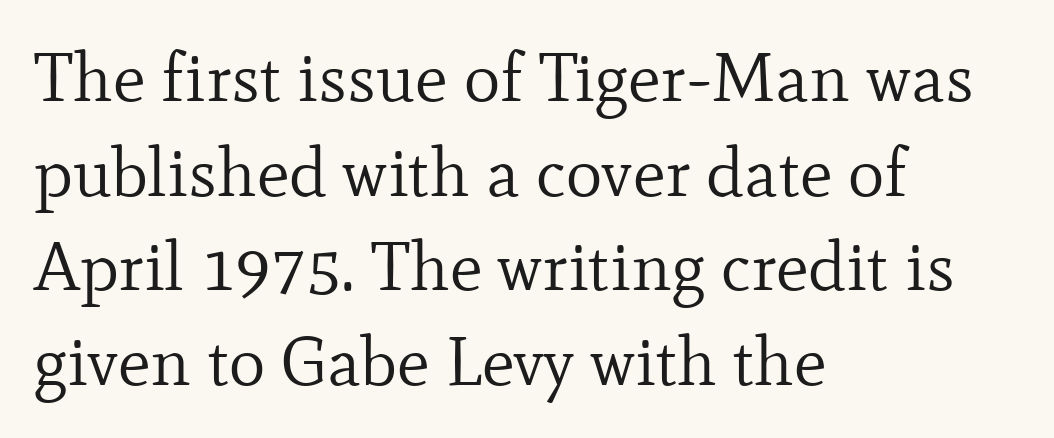
Here the designer chose a conventional face with non-uniform glyph widths. The font family rendered here belongs to the serif group. Tracking value appears to be zero — textbook default spacing. Is the block centered? No — it sits flush against the left margin. A typesetter would mark this as roman, not italic.
